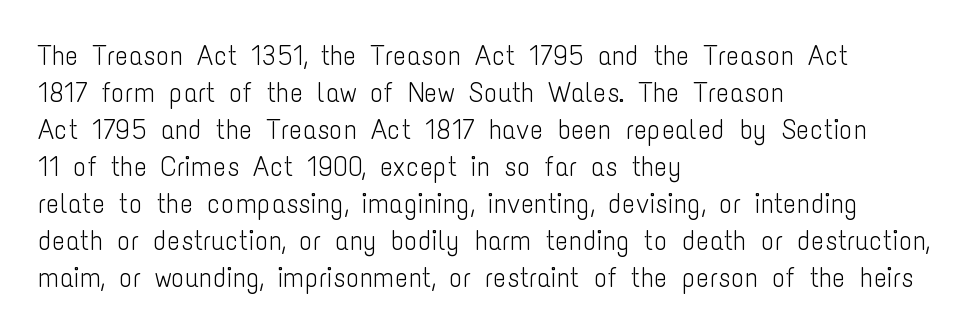
{"serif": "no", "italic": "no", "bold": "no", "weight": "light", "width": "condensed", "stroke_contrast": "low", "x_height": "medium", "monospaced": "no", "underline": "no", "align": "left", "line_spacing": "normal", "line_spacing_ratio": 1.32, "letter_spacing": "normal", "letter_spacing_em": 0.0, "glyph_px": 28}
